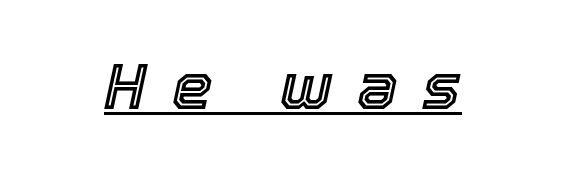
You can tell it's italic because the verticals aren't actually vertical. Character widths vary here, with narrow letters taking less room than wide ones. Look at the tracking — it's clearly loosened, letters drifting apart. Underlining? Definitely there.
